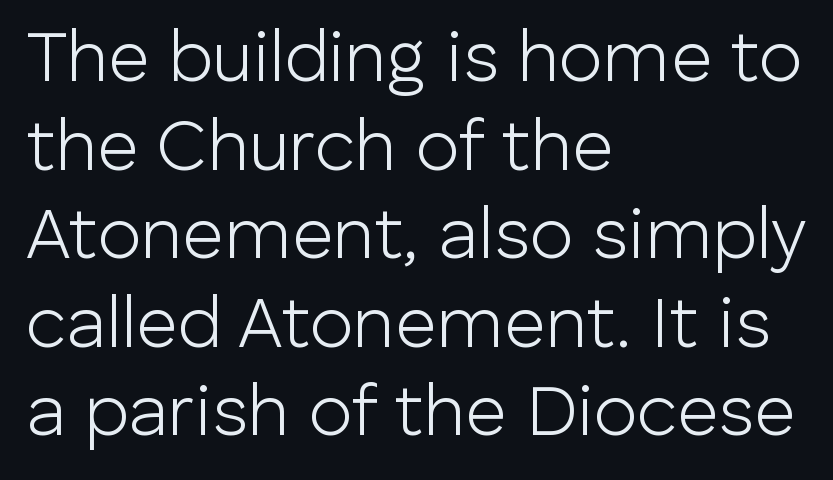
The image shows 72 px light sans-serif type, upright; set left-aligned, line spacing 1.23x, normal letter spacing, not underlined; low stroke contrast and a medium x-height.
